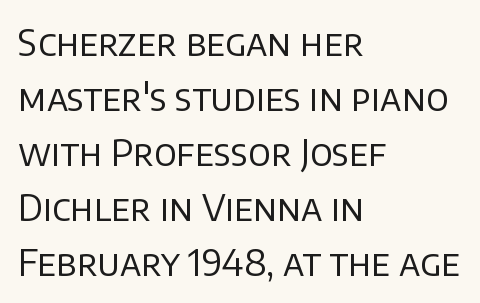
The font sits on the lighter half of the weight spectrum, regular included. Plain, unruled lines of type. Do the letters lean? They stand straight. Letterform terminals end flat and unadorned throughout the passage.
